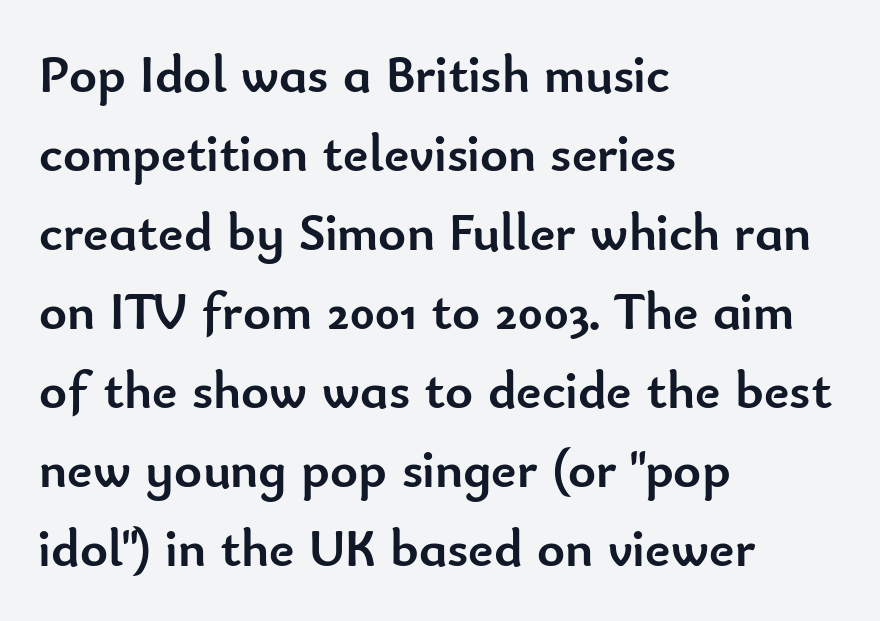
Here the glyphs are tracked normally, forming tight word shapes. Line spacing here is normal. Does the copy run flush right? No — it runs flush left. Underlining? Definitely not there.
